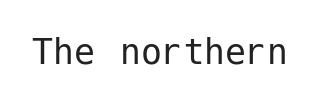
Q: Is the text bold? A: No.
Q: Is the text italic (slanted)? A: No, it is upright.
Q: Is the typeface a serif or a sans-serif typeface? A: Sans-serif.
Q: Is the text underlined? A: No.
Q: Is the spacing between letters normal or unusually wide? A: Normal.
Q: Width (condensed, normal, or wide)? A: Normal.
Q: Stroke contrast? A: Low.
Q: x-height? A: Medium.
